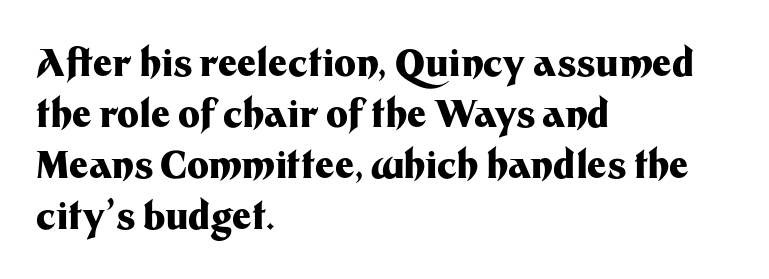
The image shows 37 px heavy sans-serif type, upright; set left-aligned, normal line spacing (1.38x), normal letter spacing, not underlined; medium stroke contrast and a medium x-height.
